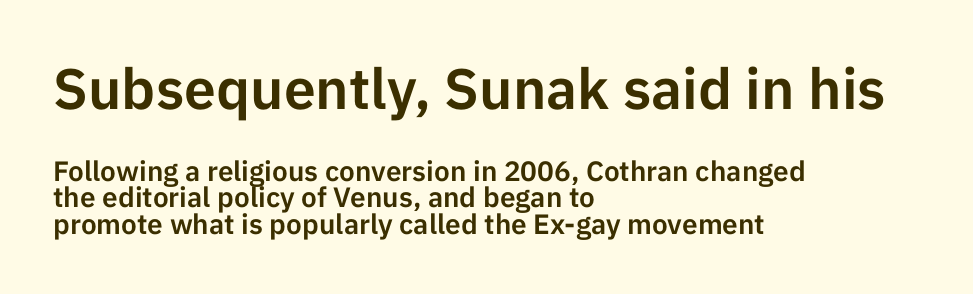
Horizontal alignment here is leftward, the default for most running prose. Interline gaps are noticeably narrow in this sample. The typography opts for an upright posture over an oblique one. Default kerning and tracking; the words read as compact shapes.
